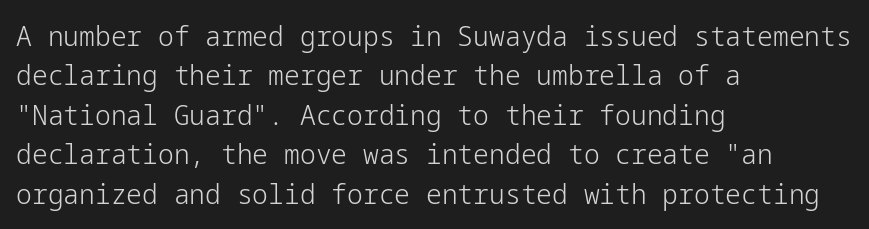
{"serif": "no", "italic": "no", "bold": "no", "weight": "light", "width": "normal", "stroke_contrast": "low", "x_height": "medium", "underline": "no", "align": "left", "line_spacing": "normal", "line_spacing_ratio": 1.41, "letter_spacing": "normal", "letter_spacing_em": 0.0, "glyph_px": 28}
